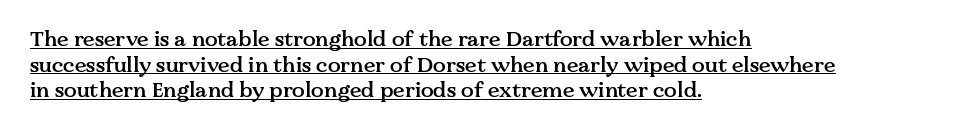
Q: Is the text bold? A: Semi-bold.
Q: Is the text italic (slanted)? A: No, it is upright.
Q: Is the text underlined? A: Yes.
Q: How is the paragraph aligned? A: Left-aligned.
Q: Is the spacing between letters normal or unusually wide? A: Normal.
